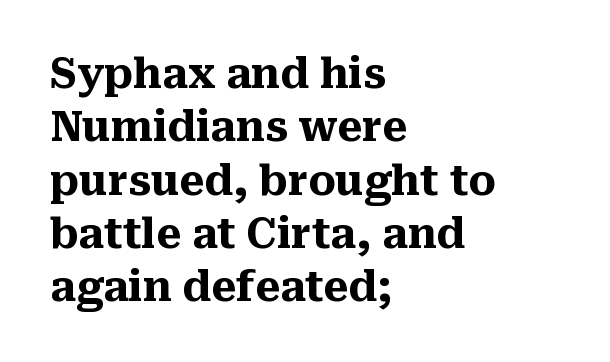
{"serif": "yes", "italic": "no", "bold": "yes", "weight": "heavy", "width": "normal", "stroke_contrast": "medium", "x_height": "medium", "monospaced": "no", "underline": "no", "align": "left", "line_spacing": "normal", "line_spacing_ratio": 1.3, "letter_spacing": "normal", "letter_spacing_em": 0.0, "glyph_px": 41}
